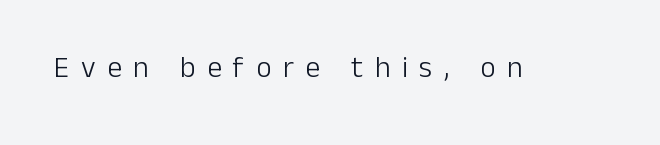
The letters advance in unequal steps, a hallmark of proportional type. A typesetter would mark this as roman, not italic. Letter spacing: wide. No chunkiness to these letters — they're not bold. The glyphs are unaccompanied by any horizontal stroke below them.
